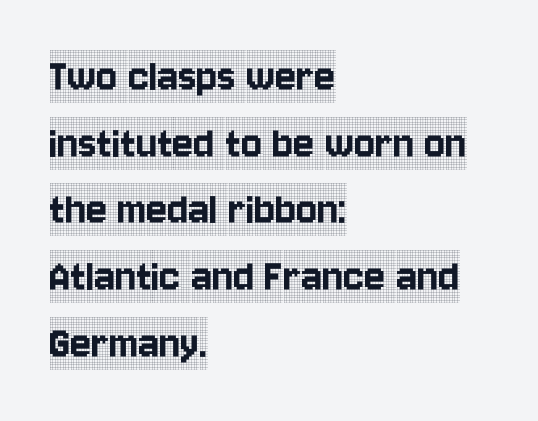
Q: Is the text italic (slanted)? A: No, it is upright.
Q: Is the typeface a serif or a sans-serif typeface? A: Serif.
Q: Is the text underlined? A: No.
Q: How is the paragraph aligned? A: Left-aligned.
Q: Is the spacing between letters normal or unusually wide? A: Normal.
Q: Is the spacing between lines tight, normal or loose? A: Normal.
Q: Width (condensed, normal, or wide)? A: Condensed.
Q: x-height? A: Large.
Q: Monospaced? A: No.
